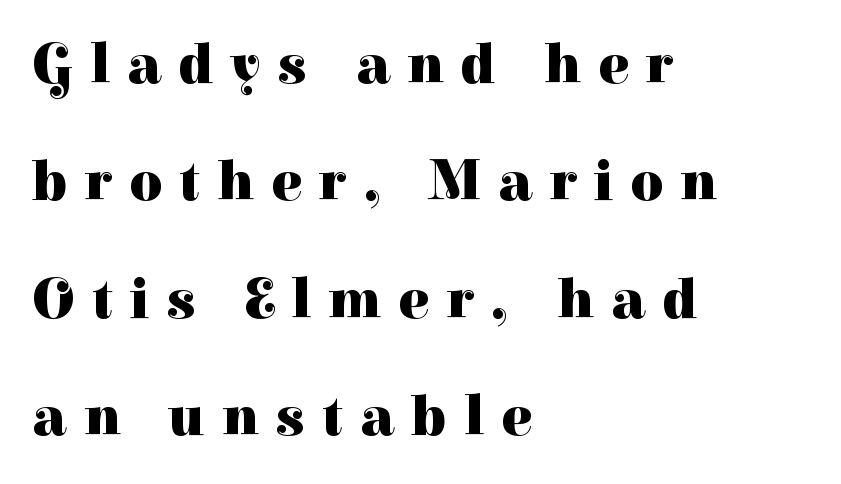
The image shows 57 px heavy serif type, upright; set left-aligned, loose line spacing (2.06x), unusually wide letter spacing (+0.3 em), not underlined; high stroke contrast and a medium x-height.
